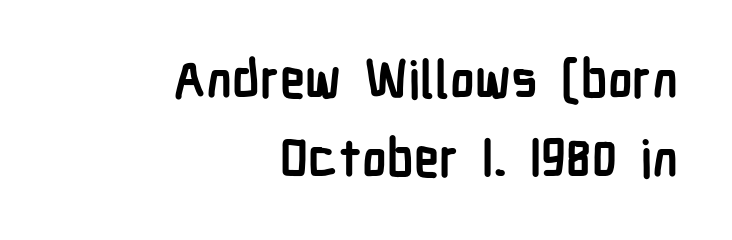
Leftover space on each line is placed entirely before the opening word. Strokes here are thick enough to call this a true bold. Designer's note — italics off, roman on. The rendering uses natural spacing where letterforms have individual widths.
